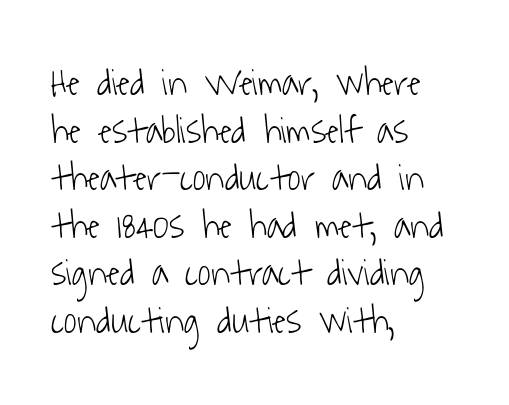
The paragraph has a hard left edge and a soft right edge. Has an underline been added? It has not. The tracking reads as untouched default to a designer's eye. Weight: regular or lighter. Font category for this specimen: sans-serif.
